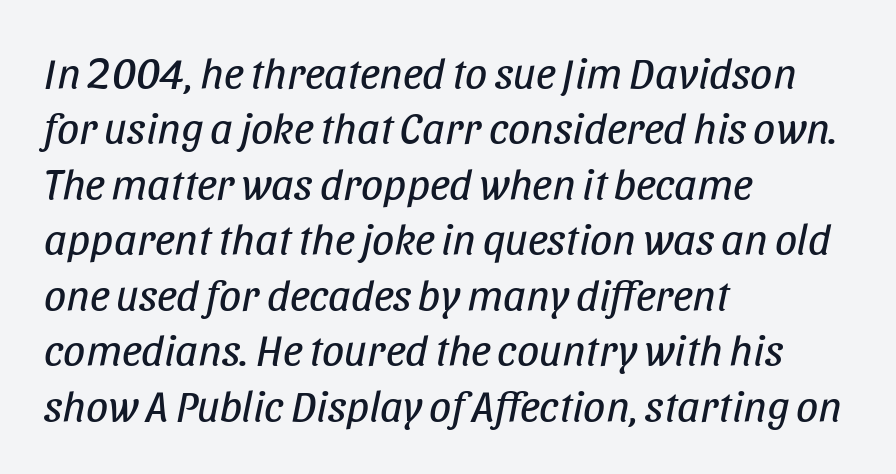
{"italic": "yes", "lean": "right", "slant_degrees": 11, "bold": "no", "weight": "regular", "width": "condensed", "stroke_contrast": "low", "x_height": "large", "monospaced": "no", "underline": "no", "align": "left", "line_spacing": "normal", "line_spacing_ratio": 1.26, "letter_spacing": "normal", "letter_spacing_em": 0.0, "glyph_px": 44}
